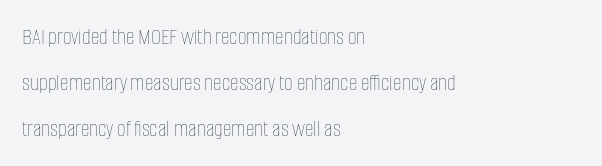
Q: Is the text bold? A: No.
Q: Is the text italic (slanted)? A: No, it is upright.
Q: Is the text underlined? A: No.
Q: How is the paragraph aligned? A: Left-aligned.
Q: Is the spacing between letters normal or unusually wide? A: Normal.
Q: Is the spacing between lines tight, normal or loose? A: Loose.
